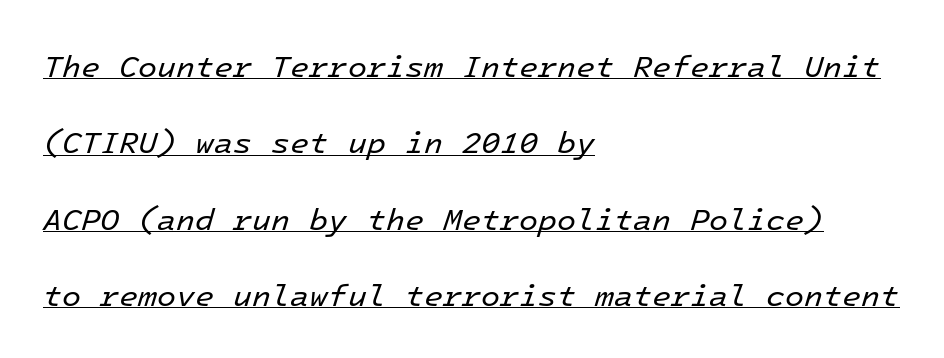
Q: Is the text bold? A: No.
Q: Is the text italic (slanted)? A: Yes, it leans right by about 16 degrees.
Q: Is the text underlined? A: Yes.
Q: How is the paragraph aligned? A: Left-aligned.
Q: Is the spacing between letters normal or unusually wide? A: Normal.
Q: Is the spacing between lines tight, normal or loose? A: Loose.
Q: Width (condensed, normal, or wide)? A: Normal.
Q: Stroke contrast? A: Low.
Q: x-height? A: Medium.
Q: Monospaced? A: Yes.
